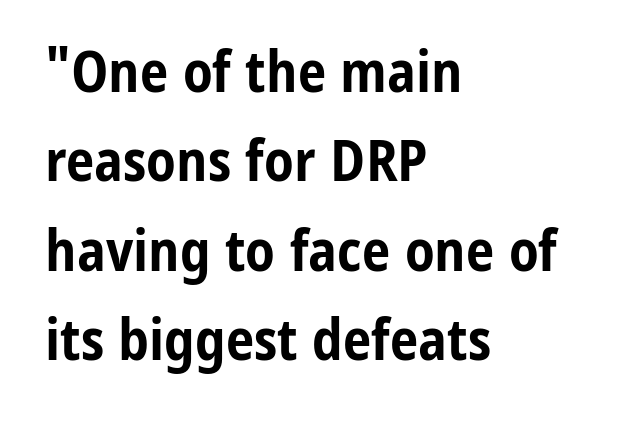
Varying glyph widths throughout — classic text-font behaviour. Serif or sans? Sans — the stroke terminals are bare. Plain, unruled lines of type. No extra tracking has been applied to these lines. Every row of glyphs begins at an identical x-position on the left. You can tell it's not italic because the verticals are truly vertical.
